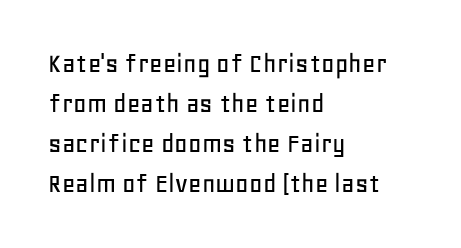
What's the leading like? Ordinary, nothing unusual. Every character sits straight up, as roman type does. The rendering anchors every line to the left-hand side. Underlining? Definitely not there.
